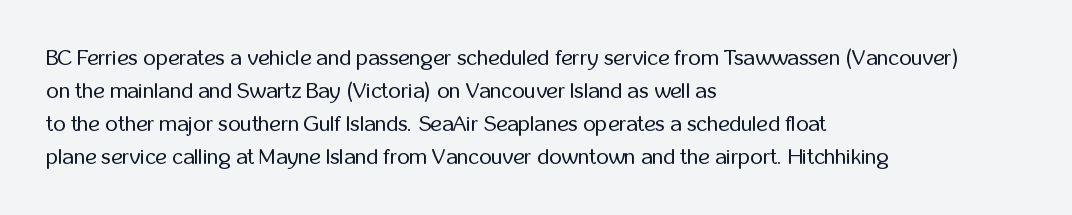
Q: Is the text bold? A: No.
Q: Is the text italic (slanted)? A: No, it is upright.
Q: Is the text underlined? A: No.
Q: How is the paragraph aligned? A: Left-aligned.
Q: Is the spacing between letters normal or unusually wide? A: Normal.
Q: Is the spacing between lines tight, normal or loose? A: Normal.
